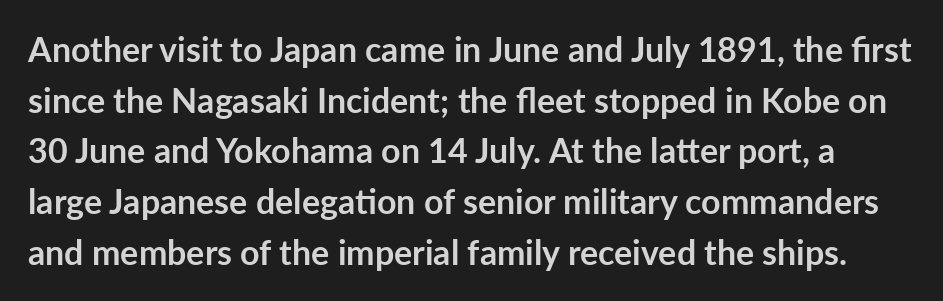
Weight: bold. The type is set solid horizontally, with unmodified tracking. Regular leading. The typography opts for an upright posture over an oblique one. The letters advance in unequal steps, a hallmark of proportional type.
